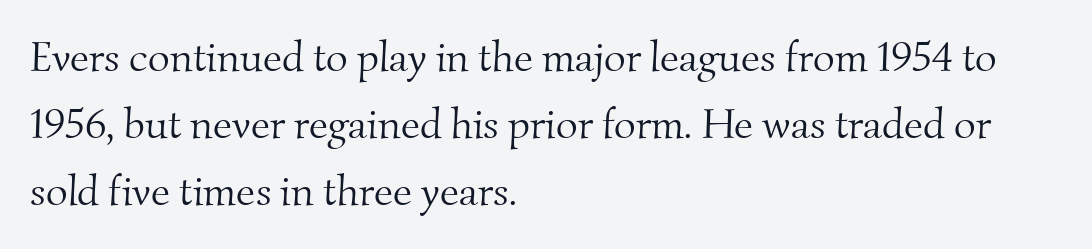
The passage shown is typed in a proportional face where columns would drift. The horizontal fit of the characters is conventional and even. Weight: regular or lighter. Reading down the block, your eye returns to a fixed left position each line. Plain, unruled lines of type. Serif or sans? Serif — the stroke terminals have little feet.
